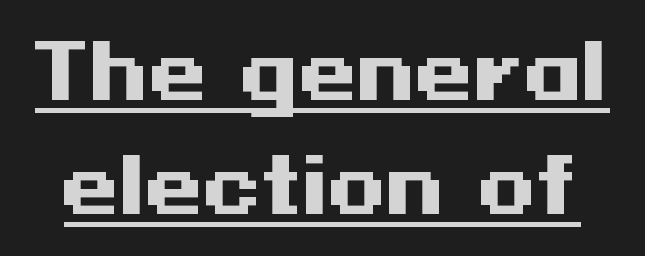
As a designer I'd log this as weight 700, bold. Unlike a traditional serif, this face leaves its strokes unadorned. The glyphs are accompanied by a horizontal stroke just below them. When letters stand straight like this, we call the style roman or upright.
